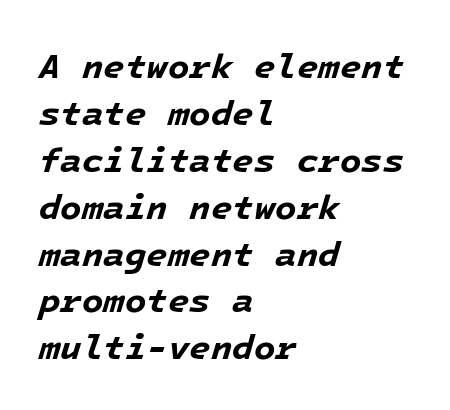
Short and long lines alike share a common starting point at left. Italic? Definitely — the glyphs are oblique. Check the space under the baseline: it is left empty. This is heavy type, rendered in bold.
